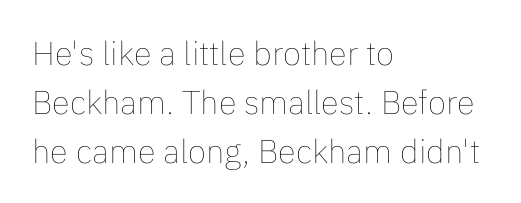
Each letter keeps its own natural width here, so spacing adapts to shape. Line spacing here is normal. Casual observation: everything's shoved over to the left. Tracking here is standard; glyphs follow each other at the usual distance. Just letters on the line, the space beneath them empty.
